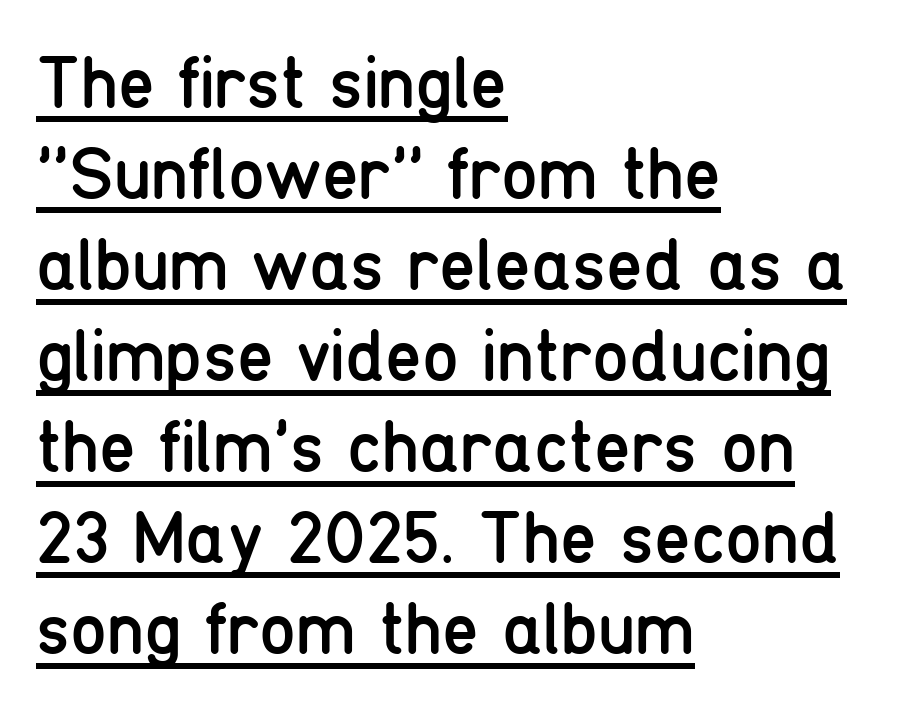
Q: Is the text bold? A: No.
Q: Is the text italic (slanted)? A: No, it is upright.
Q: Is the typeface a serif or a sans-serif typeface? A: Sans-serif.
Q: Is the text underlined? A: Yes.
Q: How is the paragraph aligned? A: Left-aligned.
Q: Is the spacing between letters normal or unusually wide? A: Normal.
Q: Width (condensed, normal, or wide)? A: Condensed.
Q: Stroke contrast? A: Low.
Q: x-height? A: Medium.
Q: Monospaced? A: No.
